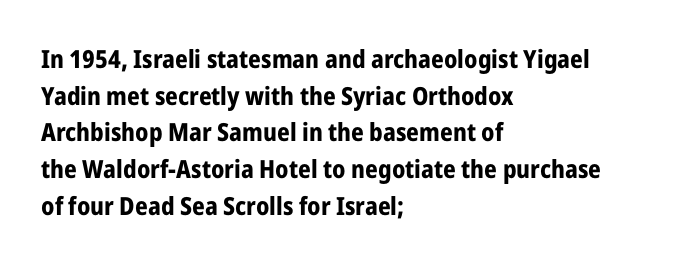
{"italic": "no", "bold": "yes", "underline": "no", "align": "left", "line_spacing": "normal", "line_spacing_ratio": 1.47, "letter_spacing": "normal", "letter_spacing_em": 0.0, "glyph_px": 25}
